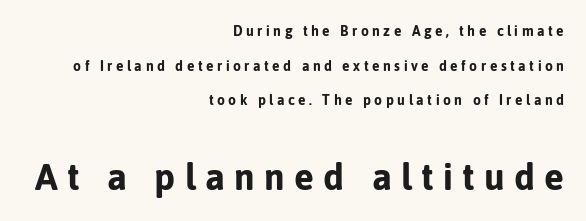
Q: Is the text bold? A: Yes.
Q: Is the text italic (slanted)? A: No, it is upright.
Q: Is the typeface a serif or a sans-serif typeface? A: Sans-serif.
Q: Is the text underlined? A: No.
Q: How is the paragraph aligned? A: Right-aligned.
Q: Is the spacing between letters normal or unusually wide? A: Unusually wide.
Q: Is the spacing between lines tight, normal or loose? A: Loose.
Q: Which block of text is set in a larger size, the first (top) or the second (bottom)? A: The second (bottom) one.
Q: Width (condensed, normal, or wide)? A: Normal.
Q: Stroke contrast? A: Low.
Q: x-height? A: Medium.
Q: Monospaced? A: No.
